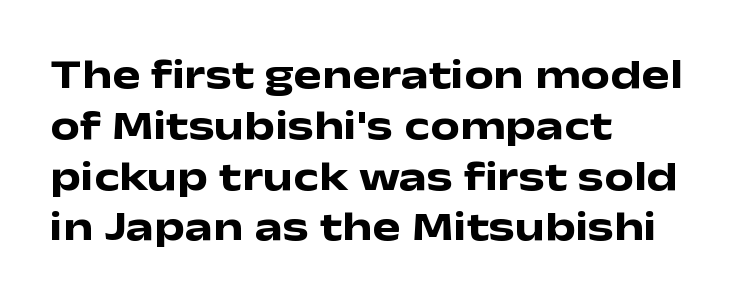
{"serif": "no", "italic": "no", "bold": "yes", "weight": "heavy", "width": "wide", "stroke_contrast": "low", "x_height": "medium", "monospaced": "no", "underline": "no", "align": "left", "line_spacing_ratio": 1.21, "letter_spacing": "normal", "letter_spacing_em": 0.0, "glyph_px": 42}
